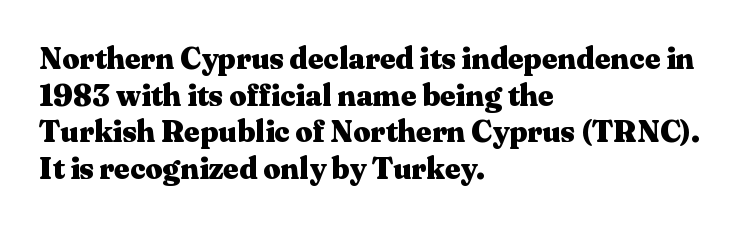
The typesetting leans heavy: a genuine bold. Each row of text sits above clean, open space. The tracking reads as untouched default to a designer's eye. The compositor pushed each line to the left boundary. The font family rendered here belongs to the serif group.
